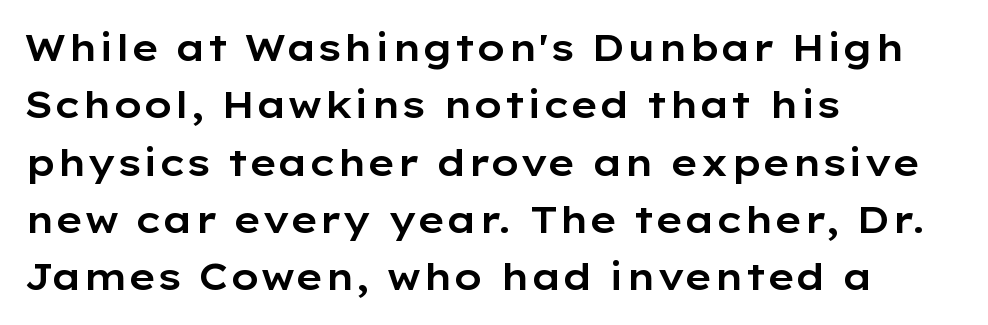
If you drew a line through each stem, it would be perfectly vertical. Whoever set this chose a conventional vertical rhythm. This sample uses a sans-serif face. Glance below the letters and you will spot only blank space. Caption: multi-line text, flush left, ragged right.
